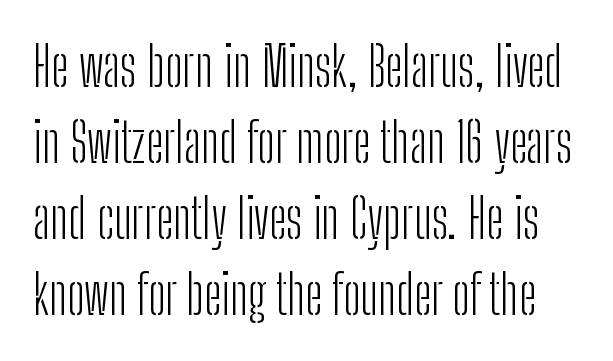
The image shows 54 px light, condensed sans-serif type, upright; set normal line spacing (1.41x), normal letter spacing, not underlined; low stroke contrast and a medium x-height.
